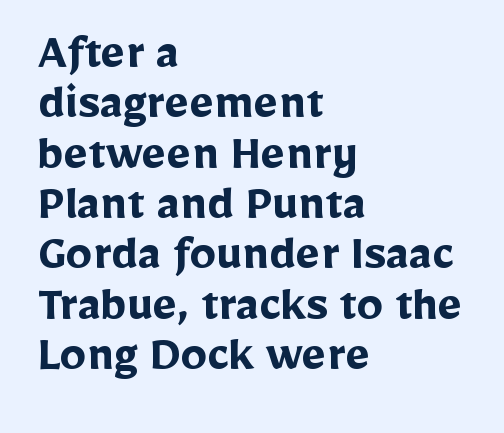
The image shows 53 px semibold sans-serif type, upright; set left-aligned, tight line spacing (0.95x), normal letter spacing, not underlined; low stroke contrast and a medium x-height.
